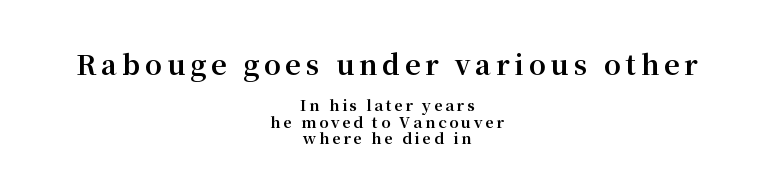
In this sample the first text group is rendered at the bigger scale. Any mark beneath the type? The region is blank. Italic? Not at all — the glyphs are vertical. This block would grow much taller if given ordinary leading; it's compressed now.
